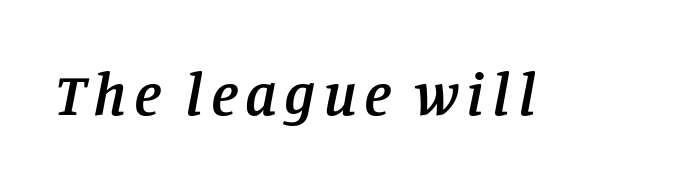
The image shows 61 px semibold serif type, italic (leaning right); set not underlined; low stroke contrast and a large x-height.
